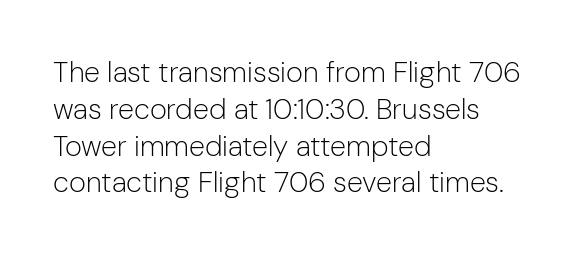
{"serif": "no", "italic": "no", "bold": "no", "weight": "light", "width": "normal", "stroke_contrast": "low", "x_height": "medium", "monospaced": "no", "underline": "no", "align": "left", "line_spacing": "normal", "line_spacing_ratio": 1.27, "letter_spacing": "normal", "letter_spacing_em": 0.0, "glyph_px": 29}
